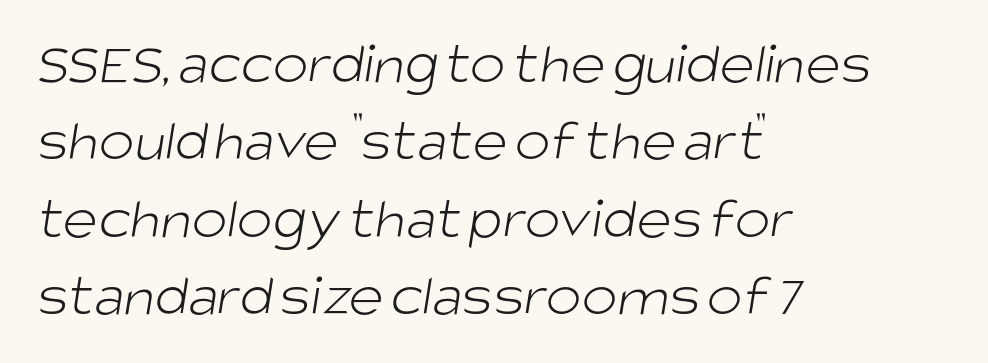
Q: Is the text bold? A: No.
Q: Is the typeface a serif or a sans-serif typeface? A: Sans-serif.
Q: Is the text underlined? A: No.
Q: How is the paragraph aligned? A: Left-aligned.
Q: Is the spacing between letters normal or unusually wide? A: Normal.
Q: Is the spacing between lines tight, normal or loose? A: Normal.
Q: Width (condensed, normal, or wide)? A: Normal.
Q: Stroke contrast? A: Low.
Q: x-height? A: Large.
Q: Monospaced? A: No.
